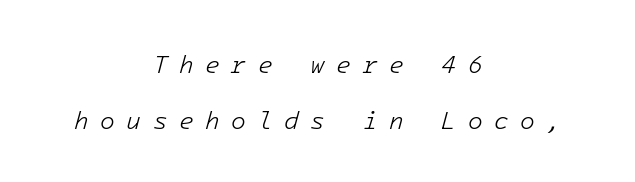
The image shows 24 px text type, italic (leaning right); set centered, loose line spacing (2.33x), unusually wide letter spacing (+0.48 em), not underlined.
